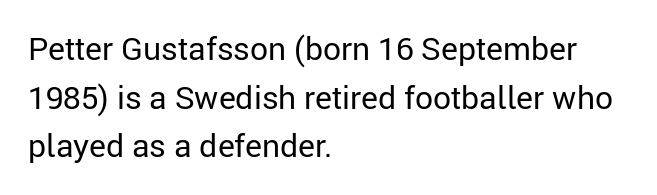
{"serif": "no", "italic": "no", "bold": "no", "weight": "regular", "width": "normal", "stroke_contrast": "low", "x_height": "medium", "monospaced": "no", "underline": "no", "align": "left", "line_spacing": "normal", "line_spacing_ratio": 1.52, "letter_spacing": "normal", "letter_spacing_em": 0.0, "glyph_px": 32}
